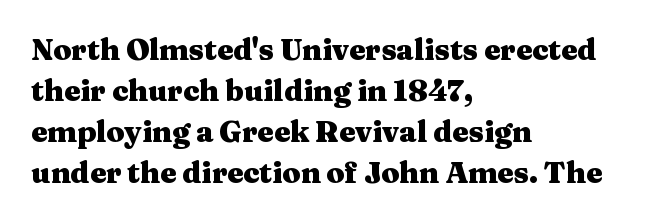
The image shows 29 px heavy, wide serif type, upright; set left-aligned, normal line spacing (1.41x), normal letter spacing, not underlined; medium stroke contrast and a medium x-height.
